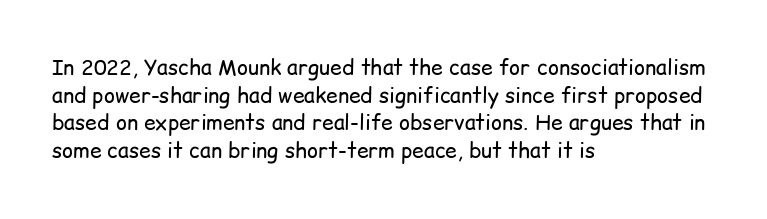
Every stem runs plumb, perpendicular to the baseline. Leftover space on each line is placed entirely after the last word. Check the space under the baseline: it is left empty. This reads as an unemphasized weight, regular at the heaviest. Caption: standard tracking, unaltered.
